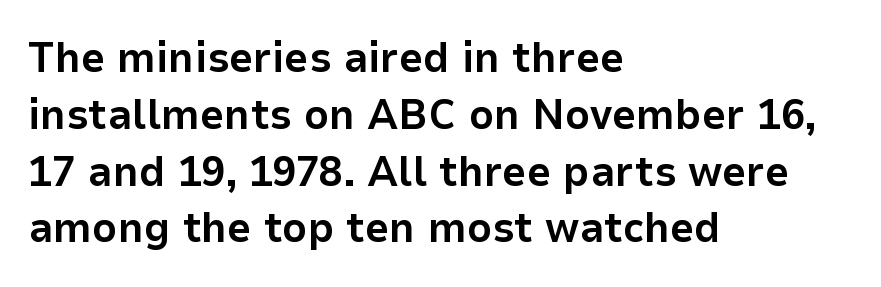
These lines are rendered in a variable-pitch font. Style check: upright. This sample uses a sans-serif face. Notice how the passage keeps a crisp vertical edge on the left only.
